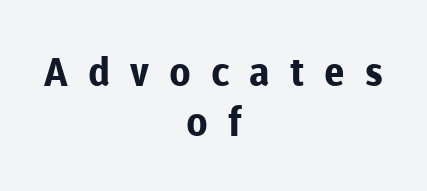
This sample uses expanded letter spacing, leaving extra air between glyphs. These lines are rendered in a variable-pitch font. Leading matches the norm, producing a regular column. Does the weight exceed regular? Yes, all the way to bold. The axis of the letterforms is exactly vertical.
